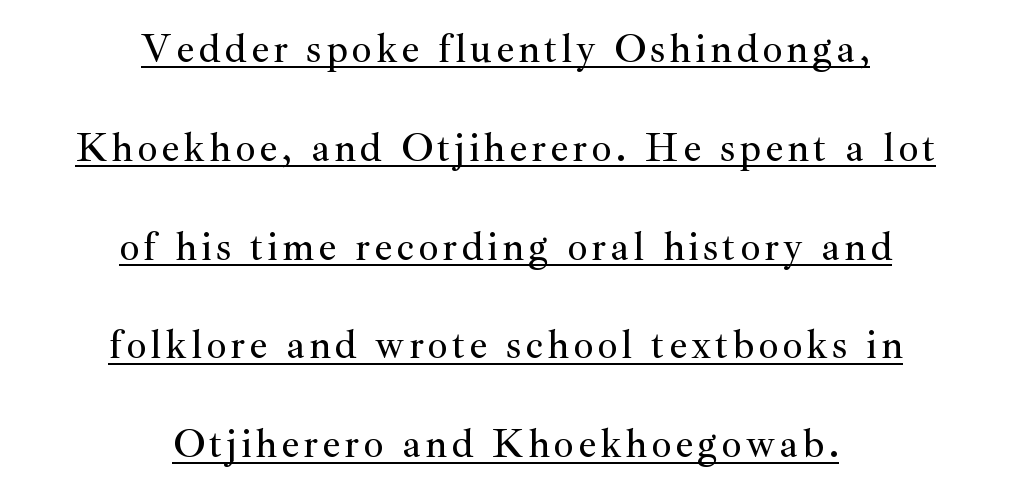
The image shows 40 px serif type, upright; set centered, loose line spacing (2.47x), underlined; medium stroke contrast and a small x-height.
